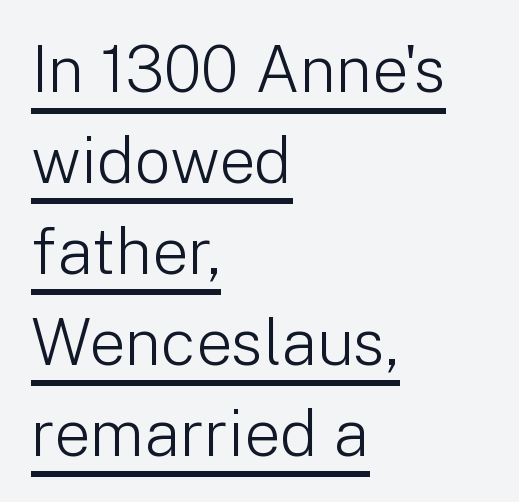
Q: Is the text bold? A: No.
Q: Is the text italic (slanted)? A: No, it is upright.
Q: Is the typeface a serif or a sans-serif typeface? A: Sans-serif.
Q: Is the text underlined? A: Yes.
Q: How is the paragraph aligned? A: Left-aligned.
Q: Is the spacing between letters normal or unusually wide? A: Normal.
Q: Is the spacing between lines tight, normal or loose? A: Normal.
Q: Width (condensed, normal, or wide)? A: Normal.
Q: Stroke contrast? A: Low.
Q: x-height? A: Medium.
Q: Monospaced? A: No.
